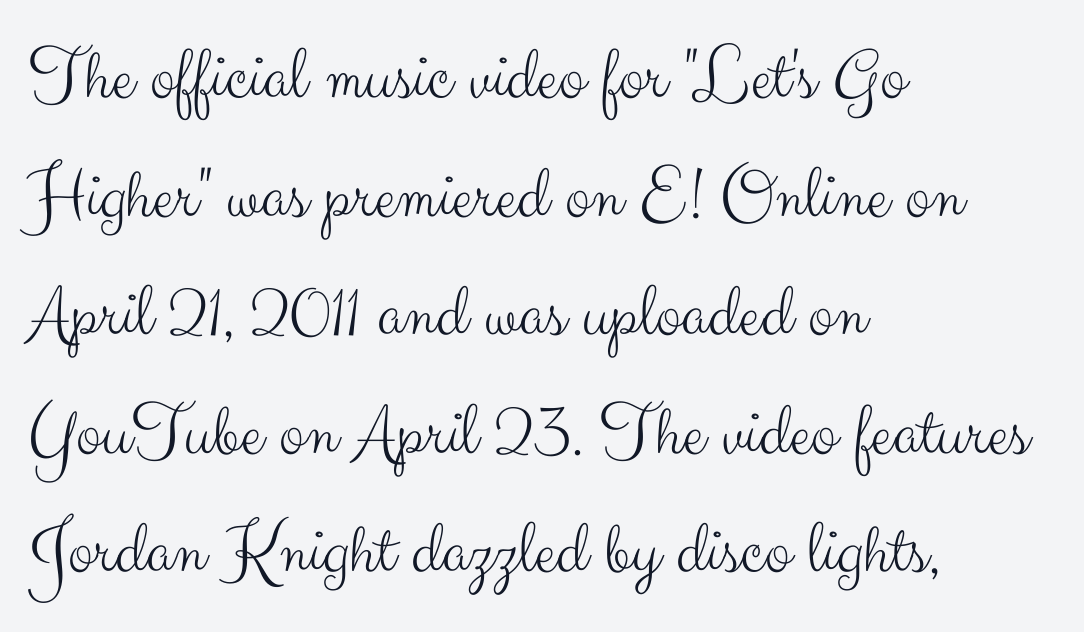
Q: Is the text bold? A: No.
Q: Is the text italic (slanted)? A: Yes.
Q: Is the typeface a serif or a sans-serif typeface? A: Sans-serif.
Q: Is the text underlined? A: No.
Q: How is the paragraph aligned? A: Left-aligned.
Q: Is the spacing between letters normal or unusually wide? A: Normal.
Q: Is the spacing between lines tight, normal or loose? A: Normal.
Q: Width (condensed, normal, or wide)? A: Normal.
Q: Stroke contrast? A: Medium.
Q: x-height? A: Small.
Q: Monospaced? A: No.
